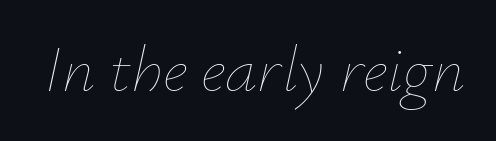
The line texture is even and compact thanks to regular tracking. Compared with a typical body face, this is equally light or lighter still. Nobody drew a line under any word here. The face used here is proportionally spaced, like ordinary book or web type. Slant detected: the letters are inclined.
